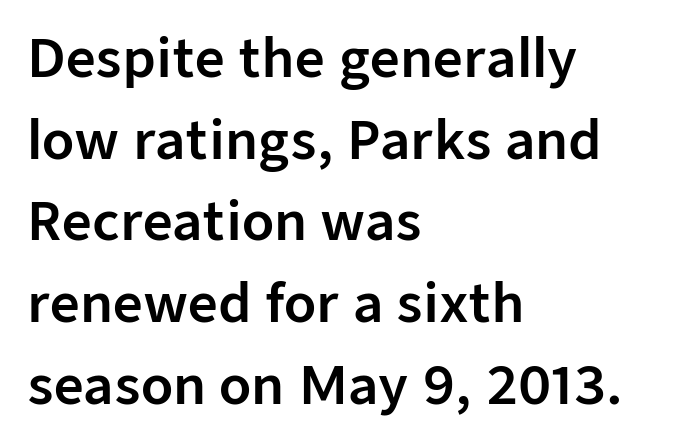
Letters rest on an invisible, unmarked baseline. Rows of type keep a routine distance in the vertical direction. A sans-serif font was chosen for this passage. Note the varied advance widths — an 'i' is clearly narrower than an 'm'. The gaps between neighbouring characters are ordinary and unremarkable. This rendering uses left alignment, leaving the right contour irregular.
